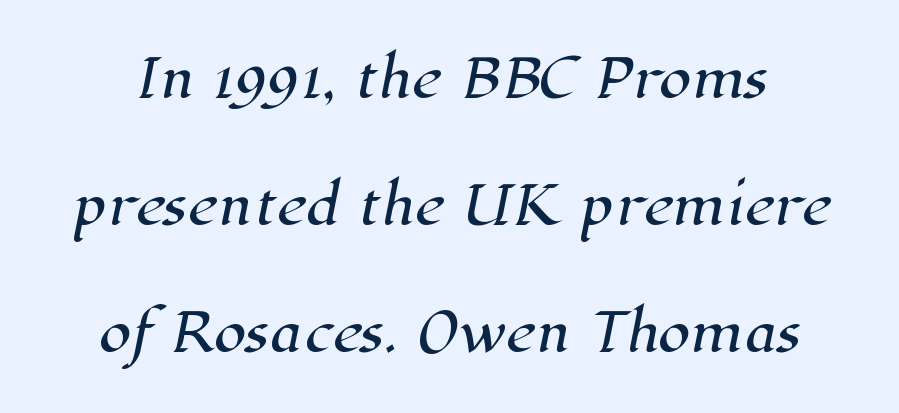
The image shows 52 px serif type; set loose line spacing (2.44x), normal letter spacing, not underlined; high stroke contrast and a medium x-height.
